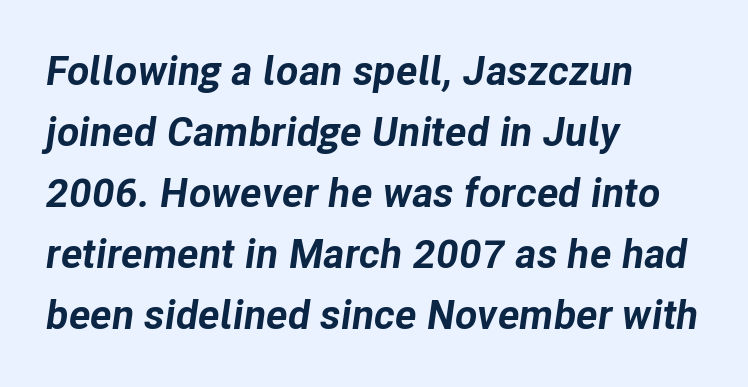
Q: Is the text bold? A: Yes.
Q: Is the text italic (slanted)? A: Yes, it leans right by about 8 degrees.
Q: Is the text underlined? A: No.
Q: How is the paragraph aligned? A: Left-aligned.
Q: Is the spacing between letters normal or unusually wide? A: Normal.
Q: Is the spacing between lines tight, normal or loose? A: Normal.
Q: Width (condensed, normal, or wide)? A: Normal.
Q: Stroke contrast? A: Low.
Q: x-height? A: Medium.
Q: Monospaced? A: No.
